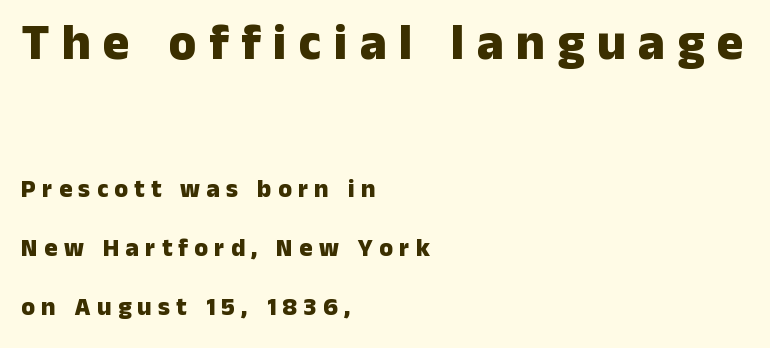
{"serif": "no", "italic": "no", "bold": "yes", "weight": "heavy", "width": "normal", "stroke_contrast": "low", "x_height": "medium", "monospaced": "no", "underline": "no", "align": "left", "line_spacing": "loose", "line_spacing_ratio": 2.35, "letter_spacing": "wide", "letter_spacing_em": 0.25, "larger_block": "first", "size_ratio": 2.0, "glyph_px": 50}
